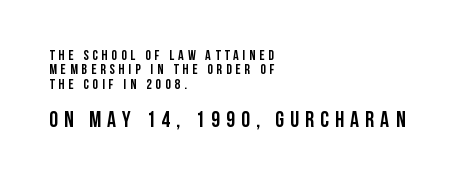
The following chunk of copy outweighs the initial chunk in type size. Does the weight exceed regular? Yes, all the way to bold. The typesetter chose a ragged-right arrangement here. The foot of each line stays bare and open.
